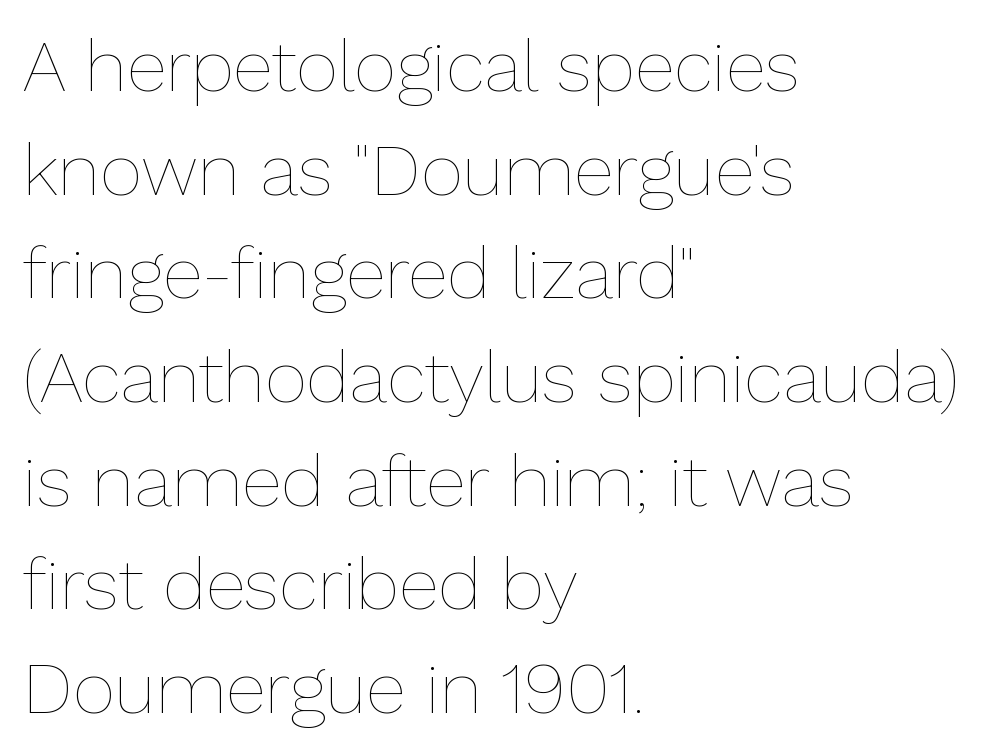
This is not heavy type; no bold has been used. Proportional: the letters do not fall into vertical columns. Evenly set lines give the paragraph a standard silhouette. Rendered with straight, roman letterforms.
